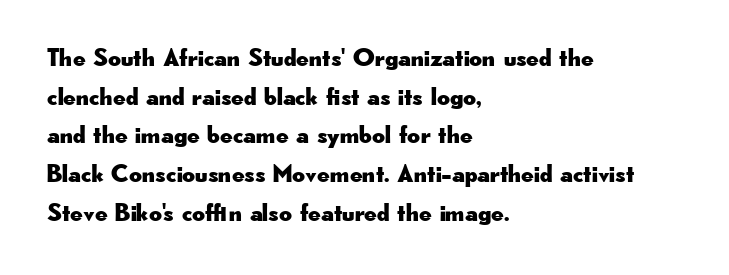
The image shows 25 px text type, upright; set left-aligned, normal line spacing (1.55x), normal letter spacing, not underlined.
